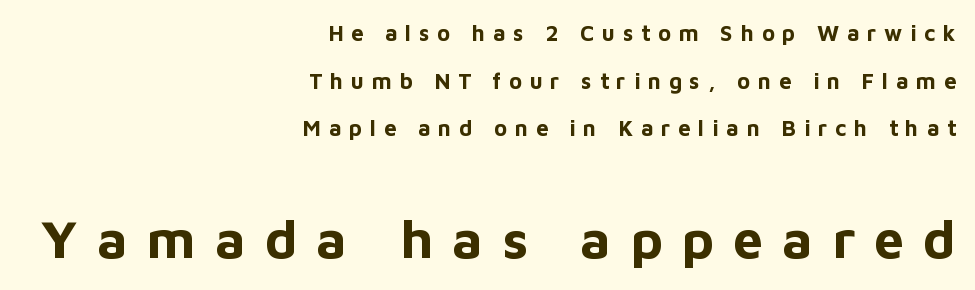
This is the regular roman posture of the typeface. Inter-character spacing is expanded well beyond the font's built-in metrics. Beneath every word, the page is bare. Compared with typical paragraphs, the rows here are farther apart. Observe the absence of serifs on each vertical stroke in this sample.
